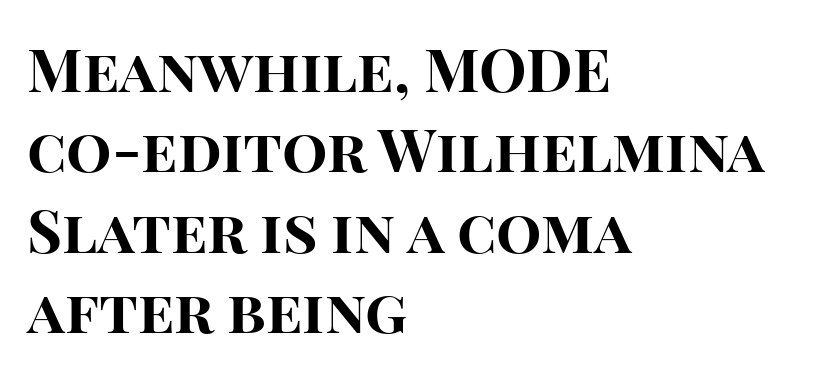
The letters stand straight up with perfectly vertical stems. The setting favours the left margin, as ordinary paragraphs usually do. Successive baselines arrive at the customary interval. The face used here is a sans, in the tradition of grotesques and geometrics.
